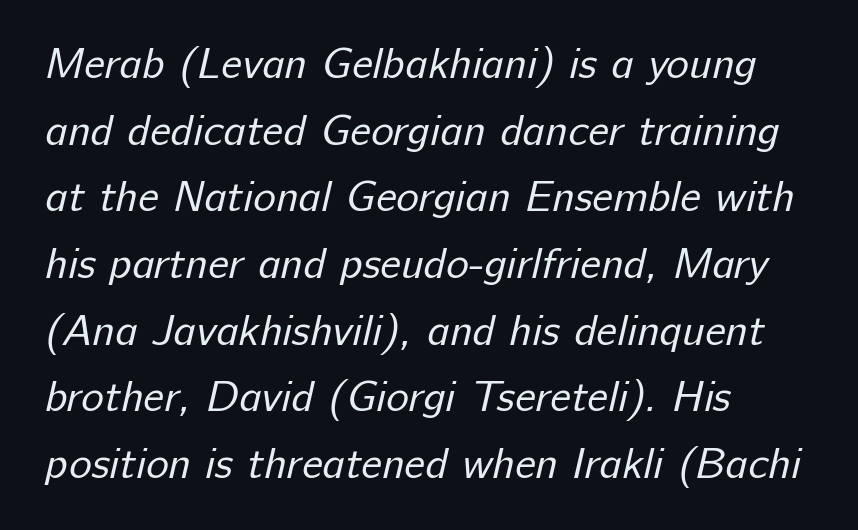
Each stroke keeps to a modest, everyday thickness or less. This rendering uses left alignment, leaving the right contour irregular. The rendering keeps characters at their native spacing. The letters advance in unequal steps, a hallmark of proportional type. Nobody drew a line under any word here.
